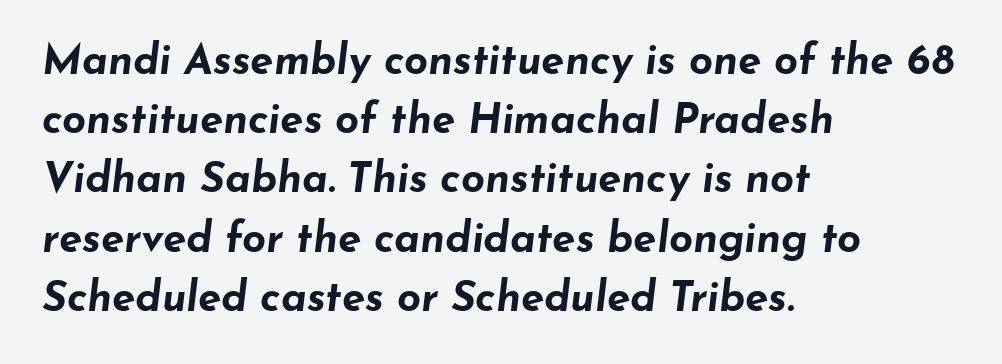
Q: Is the text bold? A: Yes.
Q: Is the text italic (slanted)? A: Yes, it leans right by about 7 degrees.
Q: Is the text underlined? A: No.
Q: How is the paragraph aligned? A: Left-aligned.
Q: Is the spacing between letters normal or unusually wide? A: Normal.
Q: Is the spacing between lines tight, normal or loose? A: Normal.
Q: Width (condensed, normal, or wide)? A: Wide.
Q: Stroke contrast? A: Low.
Q: x-height? A: Small.
Q: Monospaced? A: No.
